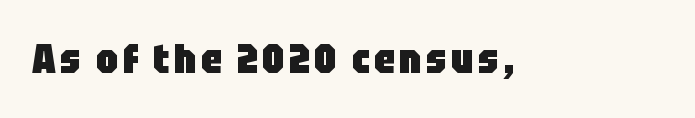
Q: Is the text bold? A: Yes.
Q: Is the text italic (slanted)? A: No, it is upright.
Q: Is the typeface a serif or a sans-serif typeface? A: Sans-serif.
Q: Is the text underlined? A: No.
Q: Width (condensed, normal, or wide)? A: Condensed.
Q: Stroke contrast? A: Low.
Q: x-height? A: Large.
Q: Monospaced? A: No.
